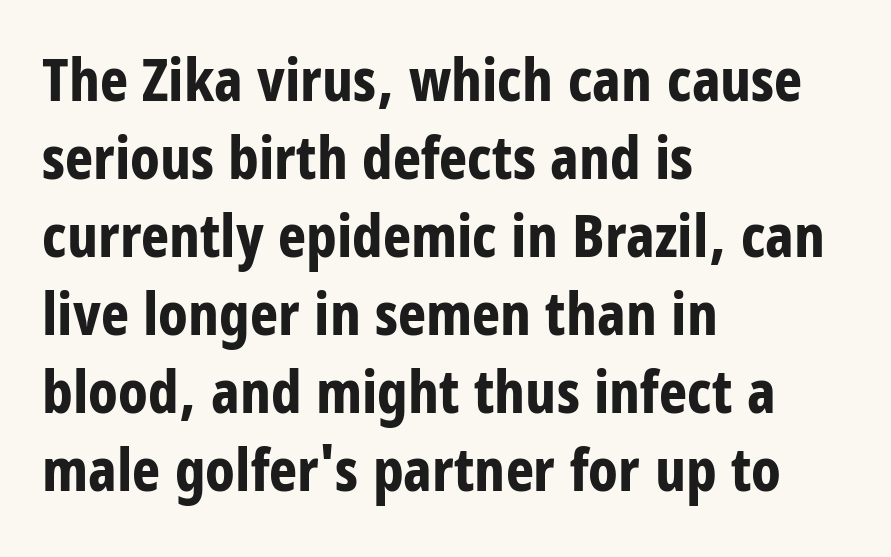
The image shows 60 px bold, condensed sans-serif type, upright; set left-aligned, normal line spacing (1.3x), normal letter spacing, not underlined; low stroke contrast and a large x-height.
